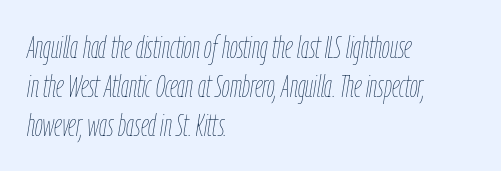
{"italic": "yes", "lean": "right", "slant_degrees": 9, "bold": "no", "weight": "thin", "width": "condensed", "stroke_contrast": "low", "x_height": "medium", "monospaced": "no", "underline": "no", "align": "left", "line_spacing": "normal", "line_spacing_ratio": 1.26, "letter_spacing": "normal", "letter_spacing_em": 0.0, "glyph_px": 31}
